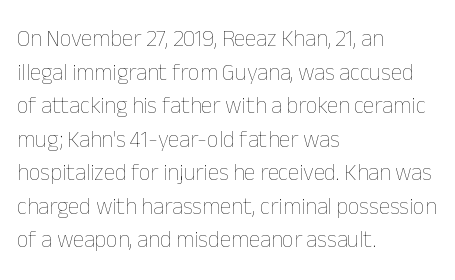
Q: Is the text bold? A: No.
Q: Is the text italic (slanted)? A: No, it is upright.
Q: Is the text underlined? A: No.
Q: How is the paragraph aligned? A: Left-aligned.
Q: Is the spacing between letters normal or unusually wide? A: Normal.
Q: Is the spacing between lines tight, normal or loose? A: Normal.
